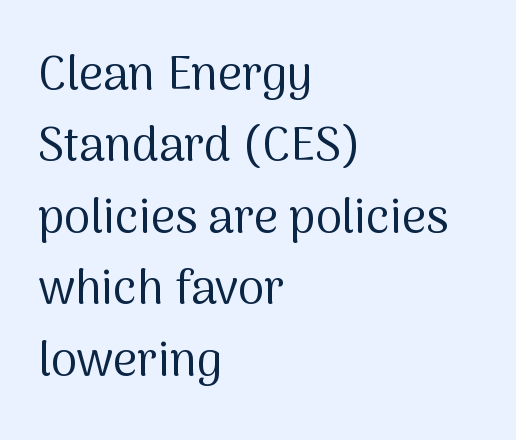
Teacher's note: observe the even left margin — that is flush-left alignment. These lines sit exactly where default settings would place them. No italicization has been applied; the sample stays upright. Each letter keeps its own natural width here, so spacing adapts to shape.
